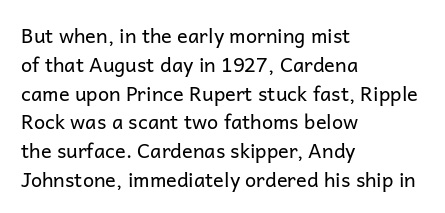
Vertical strokes here are truly vertical. The typesetting does not lean heavy: it is not bold. These lines keep a tight, regular rhythm from letter to letter. Anything drawn beneath the words? Only blank space. The designer left line spacing at the default. Caption: multi-line text, flush left, ragged right.
